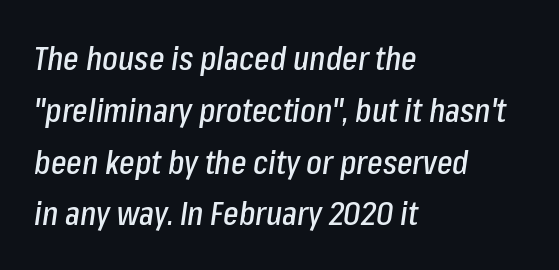
The horizontal fit of the characters is conventional and even. The typography opts for an oblique posture over an upright one. Interline gaps are of average width in this sample. The area under the type is left untouched. Short and long lines alike share a common starting point at left.
